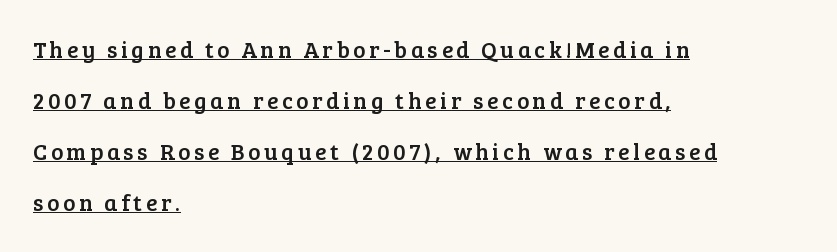
Q: Is the text italic (slanted)? A: No, it is upright.
Q: Is the text underlined? A: Yes.
Q: How is the paragraph aligned? A: Left-aligned.
Q: Is the spacing between lines tight, normal or loose? A: Loose.
